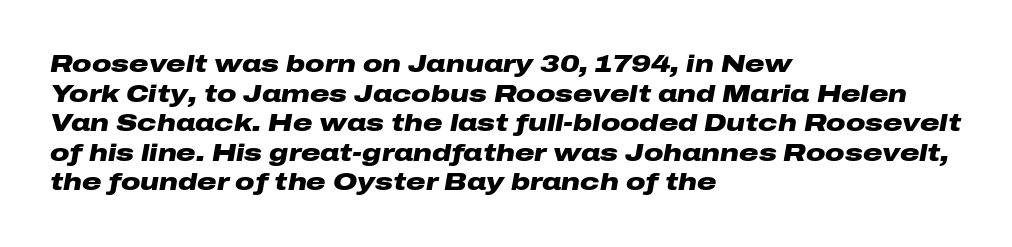
Layout note: lines flush left. The strip under each line holds only bare page. Weight: bold. Tracking value appears to be zero — textbook default spacing. When letters slant like this, we call the style italic.
